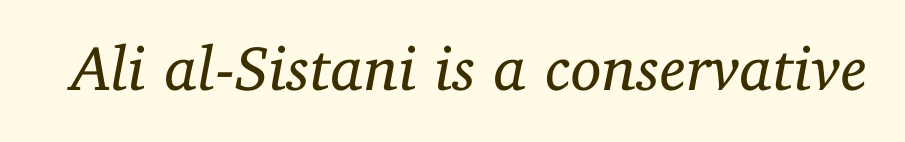
Q: Is the text bold? A: No.
Q: Is the text italic (slanted)? A: Yes, it leans right by about 11 degrees.
Q: Is the typeface a serif or a sans-serif typeface? A: Serif.
Q: Is the text underlined? A: No.
Q: Is the spacing between letters normal or unusually wide? A: Normal.
Q: Width (condensed, normal, or wide)? A: Normal.
Q: Stroke contrast? A: Low.
Q: x-height? A: Medium.
Q: Monospaced? A: No.
